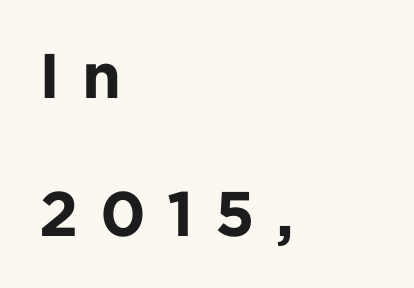
Q: Is the text bold? A: Yes.
Q: Is the text italic (slanted)? A: No, it is upright.
Q: Is the typeface a serif or a sans-serif typeface? A: Sans-serif.
Q: Is the text underlined? A: No.
Q: How is the paragraph aligned? A: Left-aligned.
Q: Is the spacing between letters normal or unusually wide? A: Unusually wide.
Q: Is the spacing between lines tight, normal or loose? A: Loose.
Q: Width (condensed, normal, or wide)? A: Normal.
Q: Stroke contrast? A: Low.
Q: x-height? A: Medium.
Q: Monospaced? A: No.
